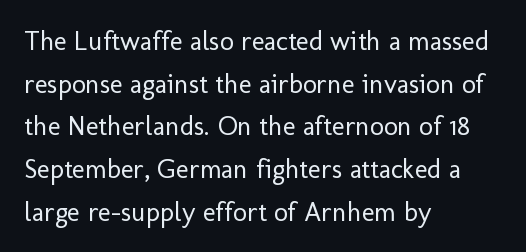
The image shows 27 px text type, upright; set left-aligned, normal line spacing (1.58x), normal letter spacing, not underlined.
